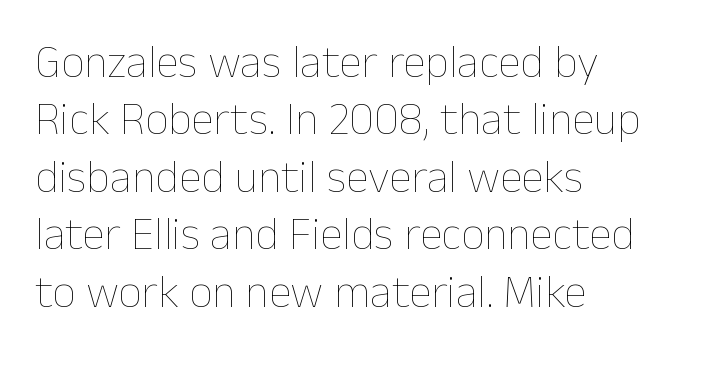
Q: Is the text bold? A: No.
Q: Is the text italic (slanted)? A: No, it is upright.
Q: Is the text underlined? A: No.
Q: How is the paragraph aligned? A: Left-aligned.
Q: Is the spacing between letters normal or unusually wide? A: Normal.
Q: Is the spacing between lines tight, normal or loose? A: Normal.
Q: Width (condensed, normal, or wide)? A: Normal.
Q: Stroke contrast? A: Low.
Q: x-height? A: Medium.
Q: Monospaced? A: No.
